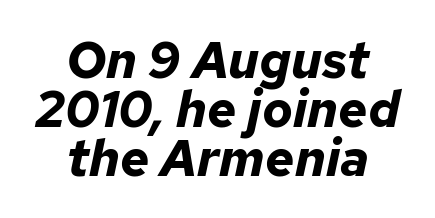
The image shows 51 px bold type, italic (leaning right); set centered, tight line spacing (0.96x), normal letter spacing, not underlined; low stroke contrast and a medium x-height.
